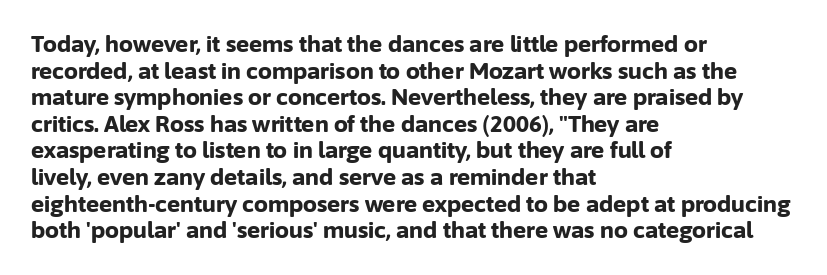
{"italic": "no", "bold": "yes", "underline": "no", "align": "left", "line_spacing_ratio": 1.21, "letter_spacing": "normal", "letter_spacing_em": 0.0, "glyph_px": 22}
